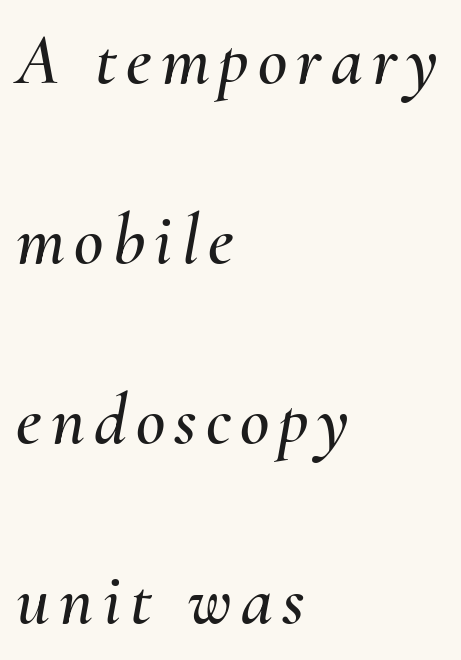
Note the varied advance widths — an 'i' is clearly narrower than an 'm'. Does the copy run flush right? No — it runs flush left. Nobody drew a line under any word here. The glyphs look as if they've been sheared to an angle.
